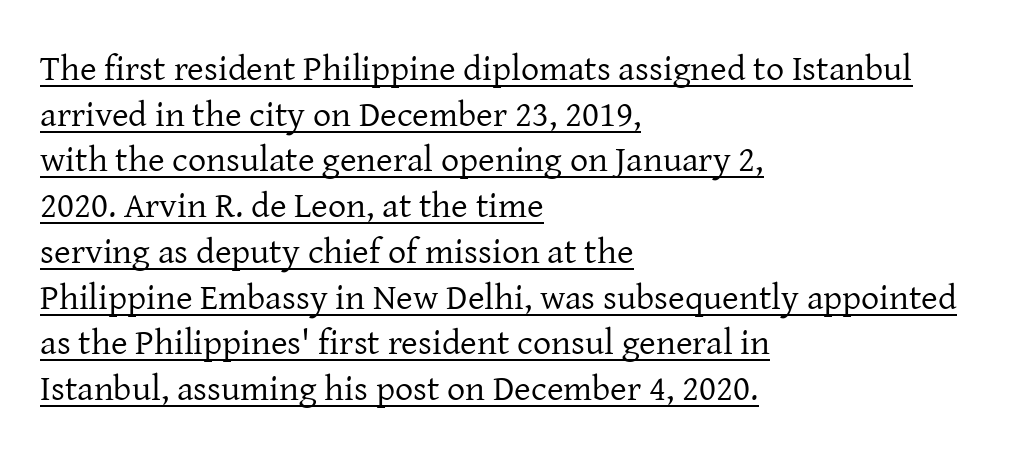
The image shows 36 px regular-weight serif type, upright; set left-aligned, normal line spacing (1.27x), normal letter spacing, underlined; low stroke contrast and a medium x-height.
